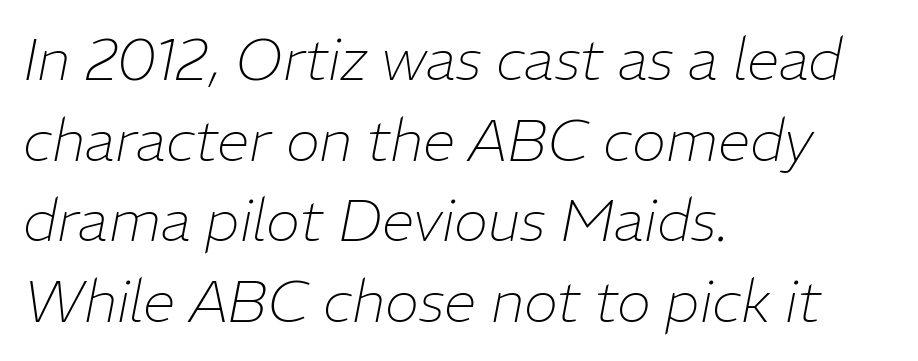
{"italic": "yes", "lean": "right", "slant_degrees": 11, "bold": "no", "weight": "thin", "width": "normal", "stroke_contrast": "low", "x_height": "medium", "monospaced": "no", "underline": "no", "align": "left", "line_spacing": "normal", "line_spacing_ratio": 1.39, "letter_spacing": "normal", "letter_spacing_em": 0.0, "glyph_px": 58}
